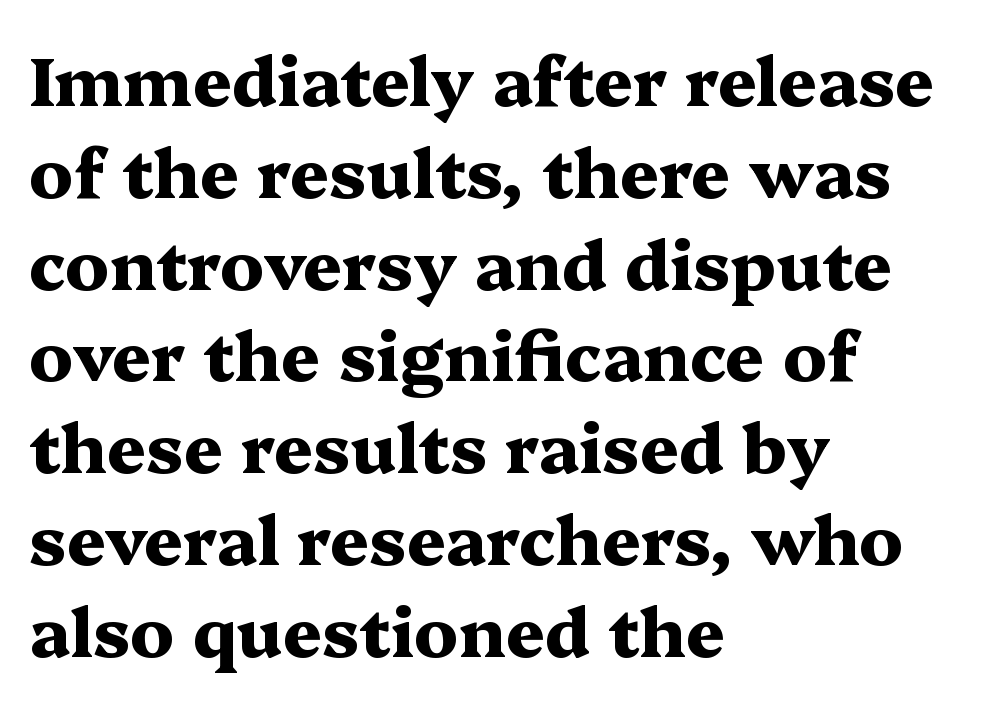
Q: Is the text bold? A: Yes.
Q: Is the text italic (slanted)? A: No, it is upright.
Q: Is the typeface a serif or a sans-serif typeface? A: Serif.
Q: Is the text underlined? A: No.
Q: How is the paragraph aligned? A: Left-aligned.
Q: Is the spacing between letters normal or unusually wide? A: Normal.
Q: Is the spacing between lines tight, normal or loose? A: Normal.
Q: Width (condensed, normal, or wide)? A: Wide.
Q: Stroke contrast? A: Medium.
Q: x-height? A: Medium.
Q: Monospaced? A: No.
